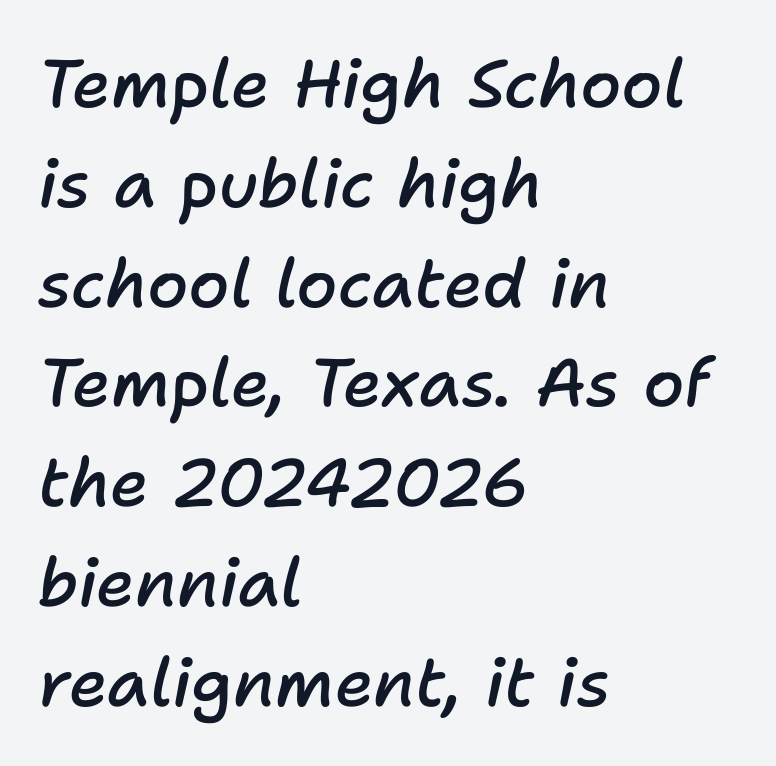
The font's italic variant was chosen for this text. Glance below the letters and you will spot only blank space. All the whitespace from short lines collects on the right. Honestly, the row spacing looks completely unremarkable.
